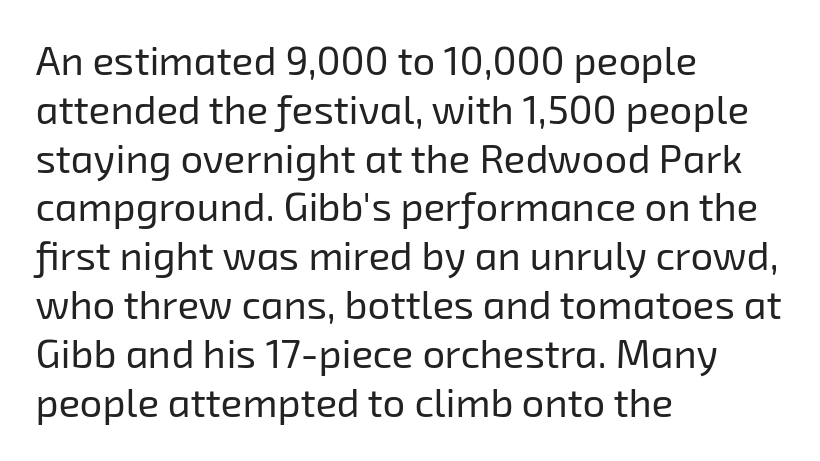
{"serif": "no", "bold": "no", "weight": "regular", "width": "normal", "stroke_contrast": "low", "x_height": "medium", "monospaced": "no", "underline": "no", "align": "left", "line_spacing_ratio": 1.22, "letter_spacing": "normal", "letter_spacing_em": 0.0, "glyph_px": 40}
